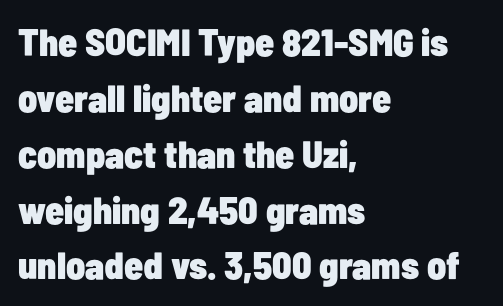
The image shows 38 px heavy, condensed sans-serif type, upright; set left-aligned, normal line spacing (1.47x), normal letter spacing, not underlined; low stroke contrast and a medium x-height.
